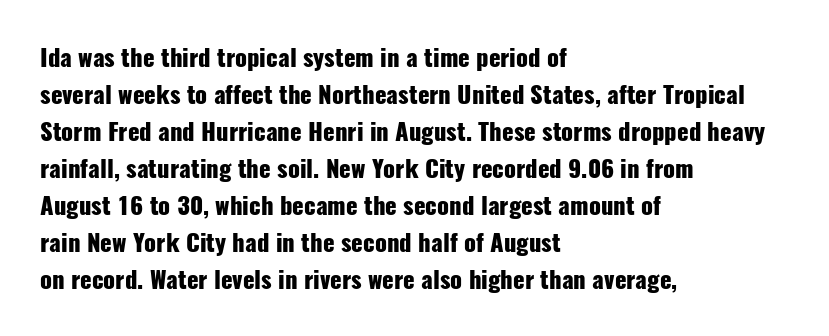
These lines sit exactly where default settings would place them. Descenders are the only things crossing below the line. As a designer I'd log this as weight 700, bold. Where is the straight margin? On the left. The axis of the letterforms is exactly vertical. No extra tracking has been applied to these lines.
